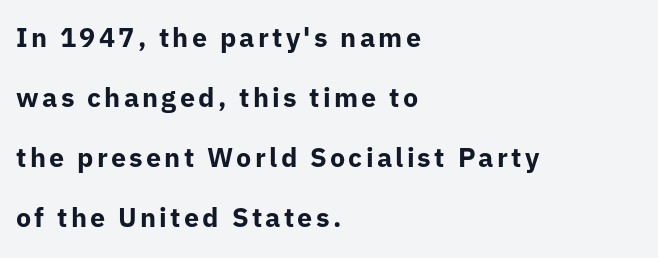
{"italic": "no", "bold": "yes", "underline": "no", "align": "left", "line_spacing": "loose", "line_spacing_ratio": 2.22, "glyph_px": 27}
